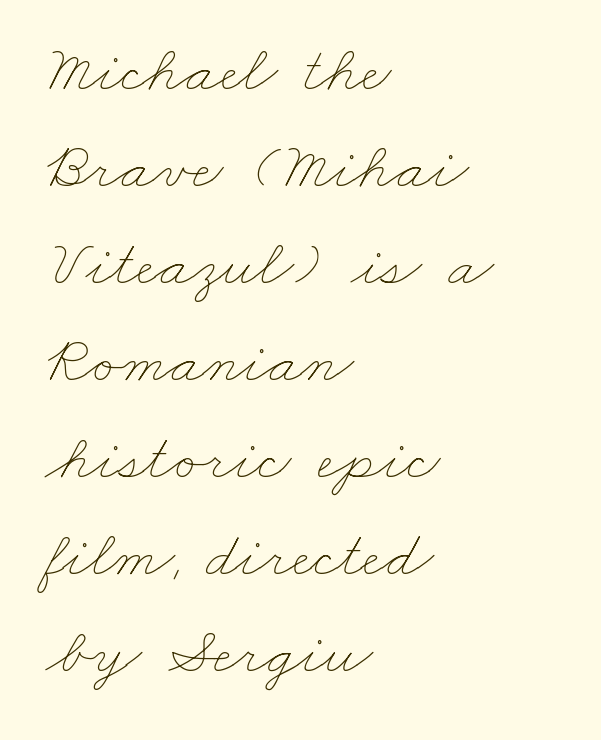
Looks like regular typesetting: each glyph gets only the width it needs. These lines keep a tight, regular rhythm from letter to letter. The space between consecutive lines is moderate. Just letters on the line, the space beneath them empty.
